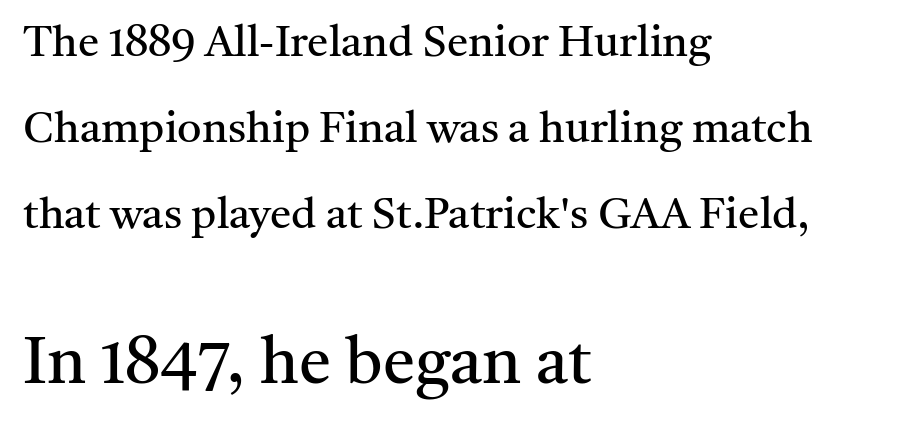
Q: Is the text bold? A: No.
Q: Is the text italic (slanted)? A: No, it is upright.
Q: Is the typeface a serif or a sans-serif typeface? A: Serif.
Q: Is the text underlined? A: No.
Q: How is the paragraph aligned? A: Left-aligned.
Q: Is the spacing between letters normal or unusually wide? A: Normal.
Q: Is the spacing between lines tight, normal or loose? A: Loose.
Q: Which block of text is set in a larger size, the first (top) or the second (bottom)? A: The second (bottom) one.
Q: Width (condensed, normal, or wide)? A: Normal.
Q: Stroke contrast? A: Medium.
Q: x-height? A: Medium.
Q: Monospaced? A: No.
